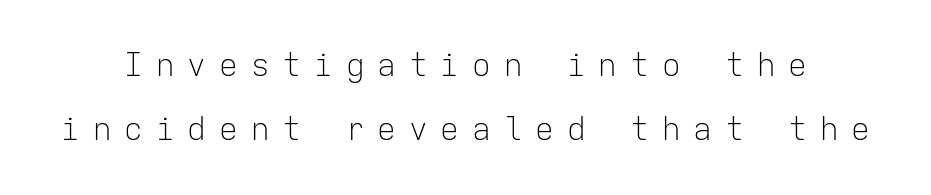
Spacing verdict: monospaced, one width for all characters. The letterforms sit at book weight or below. Rule under the text: the space is simply empty. Serifs: no, the terminals of the letterforms are clean.
